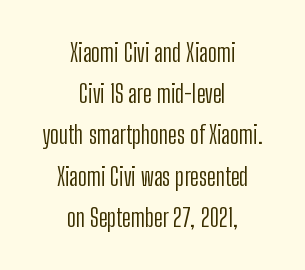
The image shows 25 px text type, upright; set centered, normal line spacing (1.65x), normal letter spacing, not underlined.
